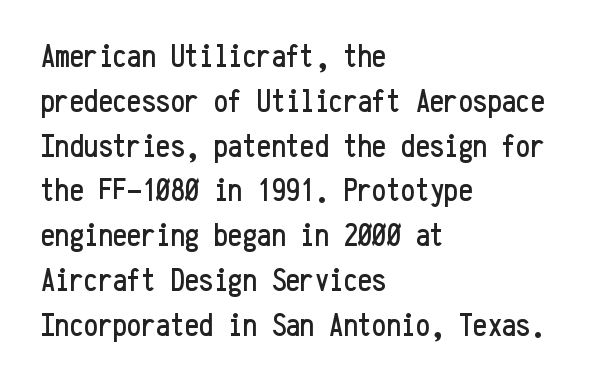
This rendering employs a face without finishing strokes, i.e., a sans-serif. Monospaced: the letters line up in strict vertical columns. What stands out about the letter spacing? Nothing — it is the standard amount. Posture: straight, roman, zero tilt. Only glyphs here, with clear space below each row. This block has exactly the height ordinary leading produces.
